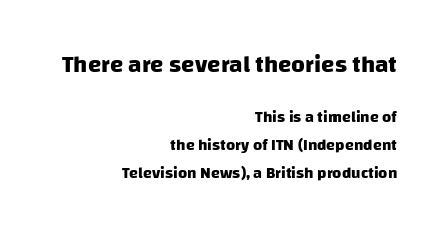
{"bold": "yes", "underline": "no", "align": "right", "line_spacing_ratio": 1.72, "letter_spacing": "normal", "letter_spacing_em": 0.0, "larger_block": "first", "size_ratio": 1.5, "glyph_px": 24}
